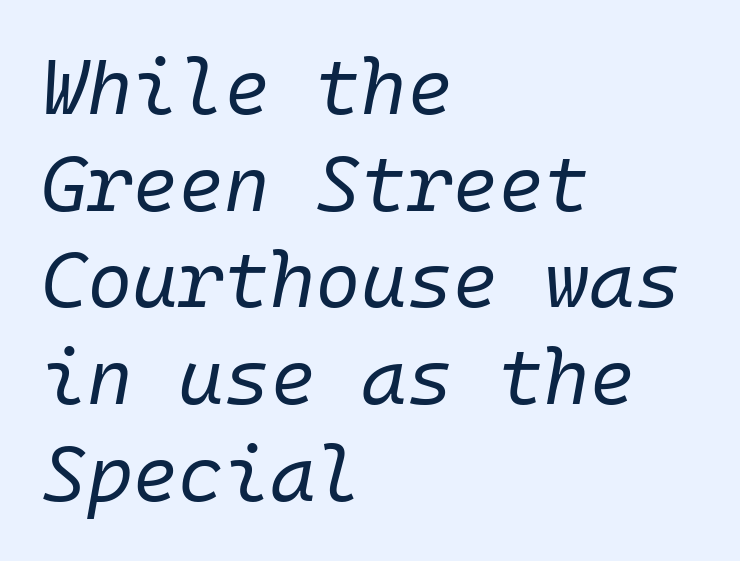
The image shows 78 px regular-weight type, italic (leaning right), monospaced; set left-aligned, line spacing 1.24x, normal letter spacing, not underlined; low stroke contrast and a medium x-height.
